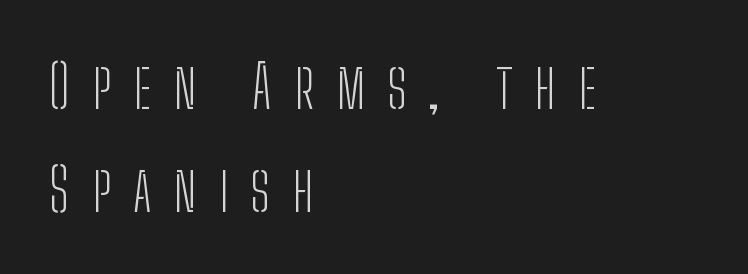
The image shows 60 px light, condensed sans-serif type, upright; set left-aligned, line spacing 1.71x, unusually wide letter spacing (+0.37 em), not underlined; low stroke contrast and a medium x-height.
